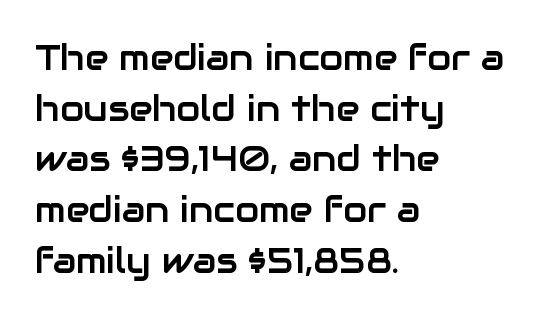
{"serif": "no", "italic": "no", "width": "normal", "stroke_contrast": "low", "x_height": "medium", "monospaced": "no", "underline": "no", "align": "left", "line_spacing": "normal", "line_spacing_ratio": 1.45, "letter_spacing": "normal", "letter_spacing_em": 0.0, "glyph_px": 35}
